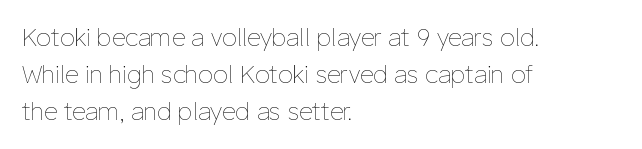
Q: Is the text bold? A: No.
Q: Is the text italic (slanted)? A: No, it is upright.
Q: Is the text underlined? A: No.
Q: How is the paragraph aligned? A: Left-aligned.
Q: Is the spacing between letters normal or unusually wide? A: Normal.
Q: Is the spacing between lines tight, normal or loose? A: Normal.
